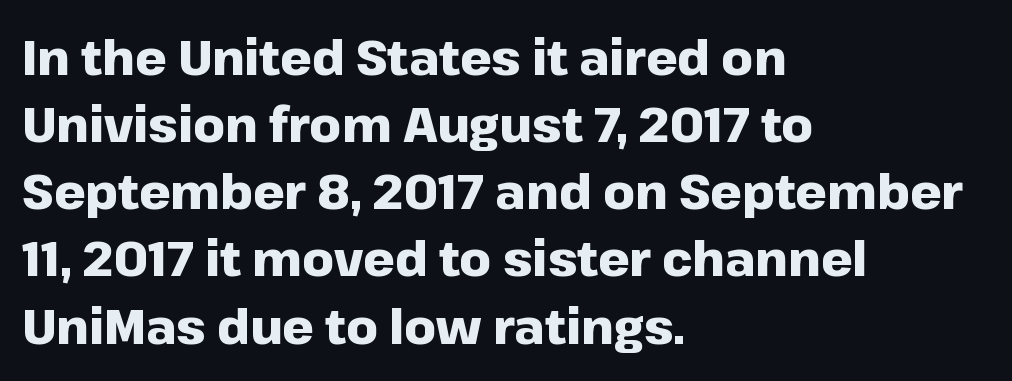
The image shows 49 px heavy sans-serif type, upright; set left-aligned, normal line spacing (1.37x), normal letter spacing, not underlined; low stroke contrast and a medium x-height.
